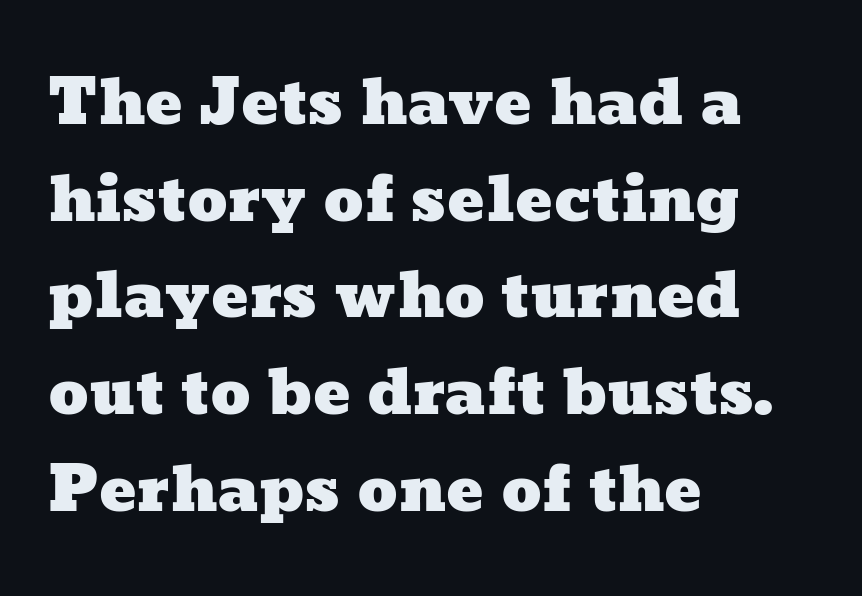
Tracking value appears to be zero — textbook default spacing. These lines stack with their left ends in a neat column. A typesetter would call this proportional, since set widths differ per character. Only glyphs here, with clear space below each row.
